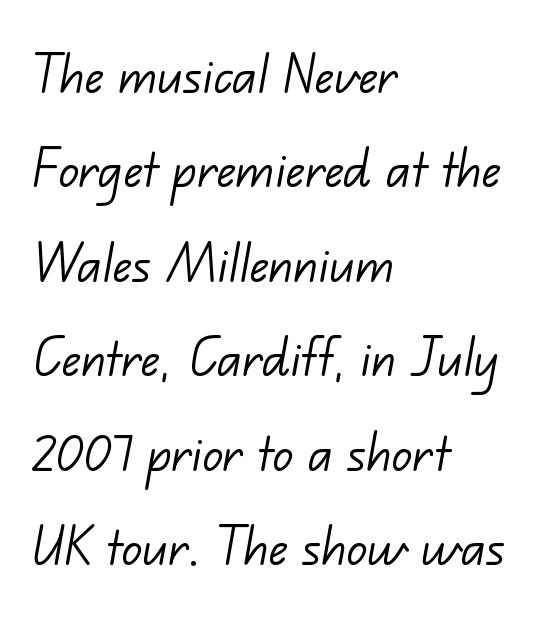
{"serif": "no", "bold": "no", "weight": "light", "width": "normal", "stroke_contrast": "low", "x_height": "small", "monospaced": "no", "underline": "no", "align": "left", "line_spacing": "normal", "line_spacing_ratio": 1.5, "letter_spacing": "normal", "letter_spacing_em": 0.0, "glyph_px": 63}
